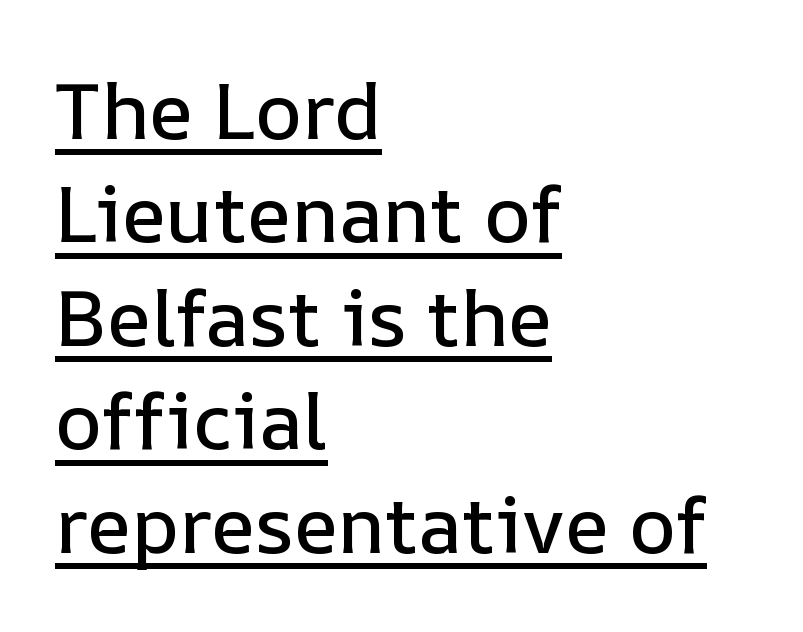
{"italic": "no", "width": "normal", "stroke_contrast": "low", "x_height": "medium", "monospaced": "no", "underline": "yes", "align": "left", "line_spacing": "normal", "line_spacing_ratio": 1.31, "letter_spacing": "normal", "letter_spacing_em": 0.0, "glyph_px": 79}
